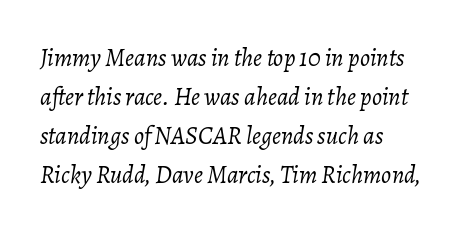
The image shows 25 px text type, italic (leaning right); set left-aligned, normal line spacing (1.56x), normal letter spacing, not underlined.
